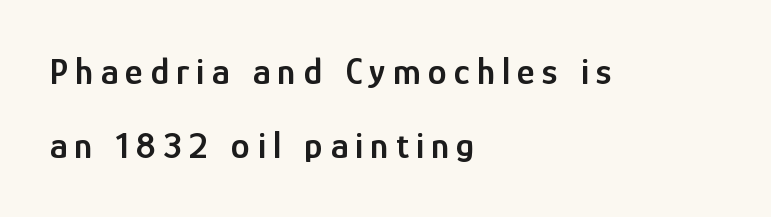
The passage shown is not underscored anywhere. Every character sits straight up, as roman type does. One-word summary of the alignment: left. Baseline-to-baseline distance is far greater than the letter height. Compared with an ordinary text face, these strokes are moderately heavier — a semibold.
